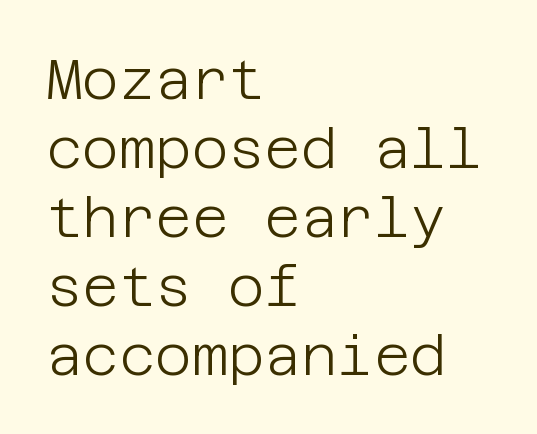
The image shows 56 px light sans-serif type, upright; set left-aligned, line spacing 1.23x, normal letter spacing, not underlined; low stroke contrast and a large x-height.
